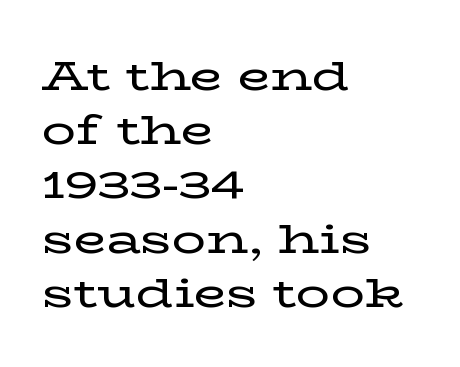
The image shows 42 px wide serif type, upright; set left-aligned, normal line spacing (1.29x), normal letter spacing, not underlined; low stroke contrast and a medium x-height.
